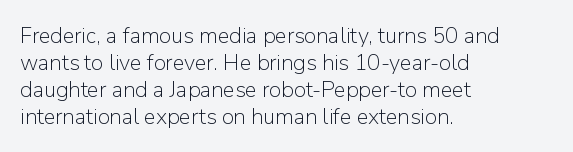
Honestly, the letter spacing is just normal — you wouldn't notice it. A student would call this left alignment; a typographer would say flush left, rag right. The font sits on the lighter half of the weight spectrum, regular included. Just letters on the line, the space beneath them empty.
